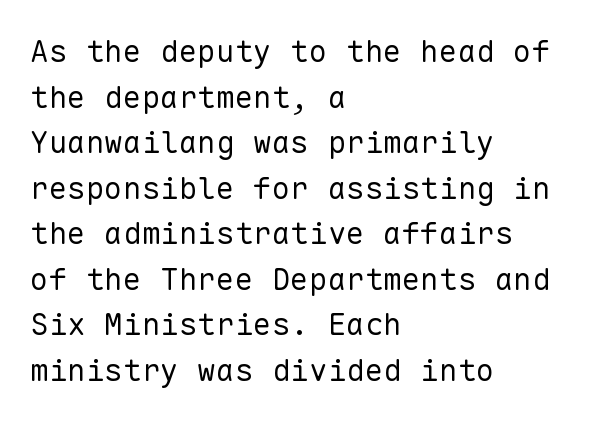
This sample has the even, mechanical cadence of fixed-width lettering. The lettering stays uniformly vertical, giving the passage a roman look. The baseline area is clear. Regular leading.
